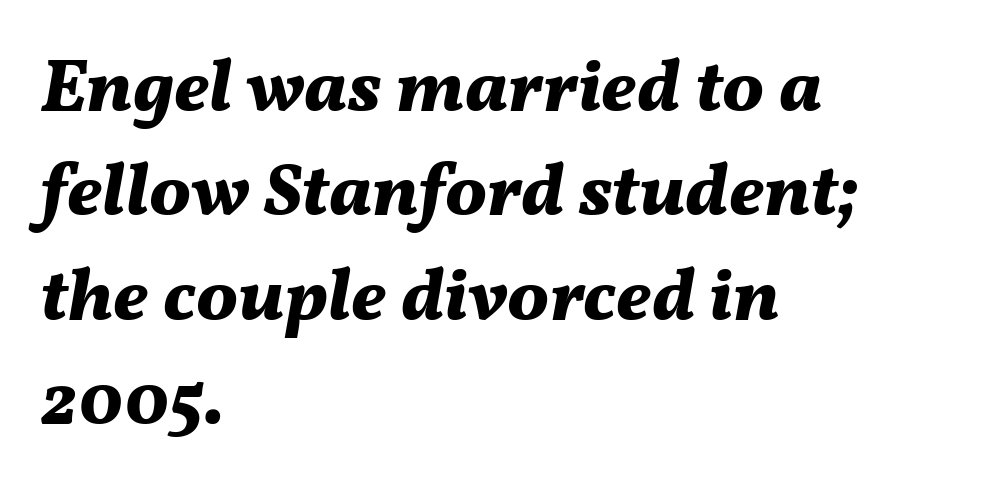
The image shows 74 px bold type, italic (leaning right); set left-aligned, normal line spacing (1.41x), normal letter spacing, not underlined; medium stroke contrast and a medium x-height.
